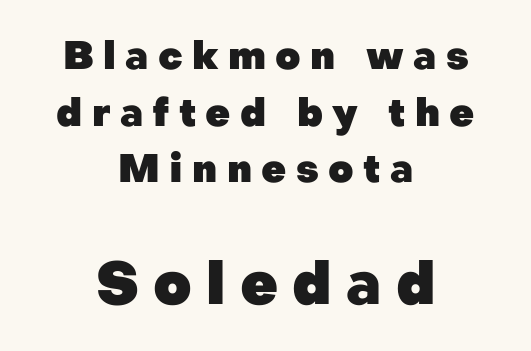
The rendering uses a moderate line-height, typical for paragraphs. The rendering inserts visible extra space after every character. Only glyphs here, with clear space below each row. Does the bottom block carry the larger type? Yes, it does. A typesetter would call this proportional, since set widths differ per character. This sample uses a sans-serif face.
